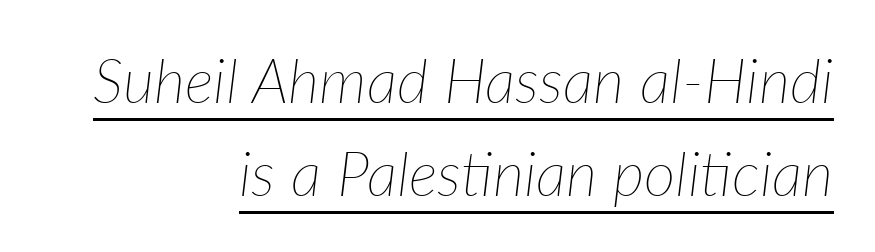
{"italic": "yes", "lean": "right", "slant_degrees": 7, "bold": "no", "weight": "thin", "width": "normal", "stroke_contrast": "low", "x_height": "medium", "monospaced": "no", "underline": "yes", "align": "right", "line_spacing": "normal", "line_spacing_ratio": 1.53, "letter_spacing": "normal", "letter_spacing_em": 0.0, "glyph_px": 61}
